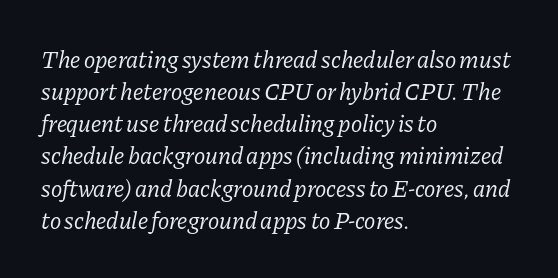
The image shows 24 px text type, italic (leaning right); set left-aligned, normal line spacing (1.34x), normal letter spacing, not underlined.
